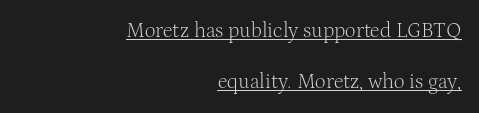
{"italic": "no", "bold": "no", "underline": "yes", "align": "right", "line_spacing": "loose", "line_spacing_ratio": 2.43, "letter_spacing": "normal", "letter_spacing_em": 0.0, "glyph_px": 21}
